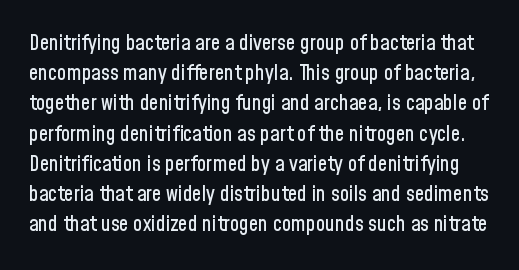
The image shows 21 px text type, upright; set normal line spacing (1.44x), normal letter spacing, not underlined.
